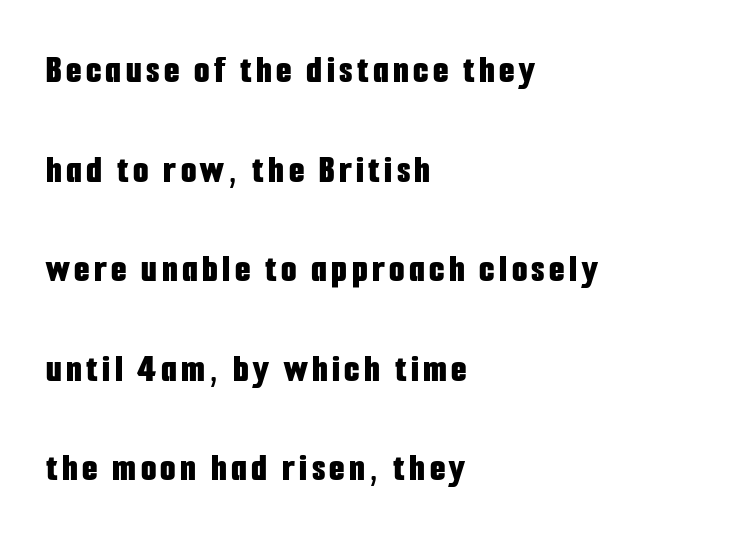
{"serif": "no", "italic": "no", "bold": "yes", "weight": "bold", "width": "condensed", "stroke_contrast": "low", "x_height": "medium", "monospaced": "no", "underline": "no", "align": "left", "line_spacing": "loose", "line_spacing_ratio": 2.49, "glyph_px": 40}
